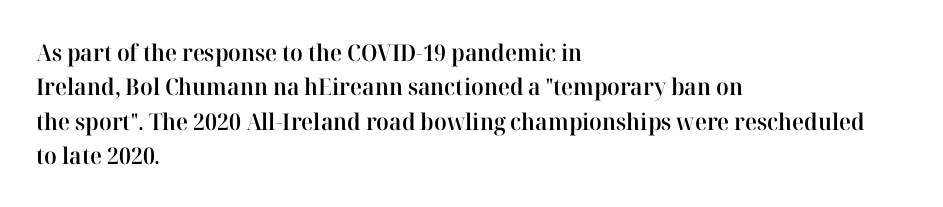
The image shows 23 px text type, upright; set left-aligned, normal line spacing (1.49x), normal letter spacing, not underlined.
